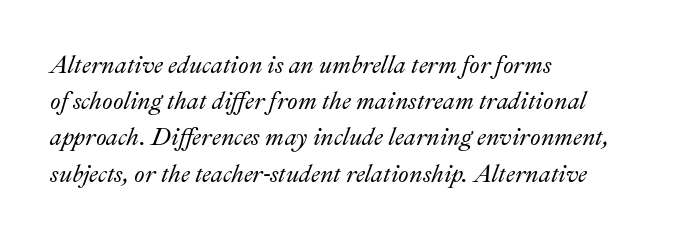
Q: Is the text italic (slanted)? A: Yes, it leans right by about 22 degrees.
Q: Is the text underlined? A: No.
Q: How is the paragraph aligned? A: Left-aligned.
Q: Is the spacing between letters normal or unusually wide? A: Normal.
Q: Is the spacing between lines tight, normal or loose? A: Normal.
